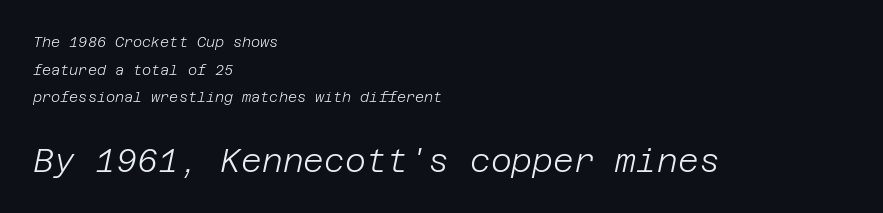
The face used here has a pronounced slope to its letters. Glyph-to-glyph distance matches everyday printed text. The lines in this sample share a left origin and differ only in where they stop. A great deal of white space separates one row of letters from the next. Visually, the bottom section dominates because its glyphs are scaled up.
